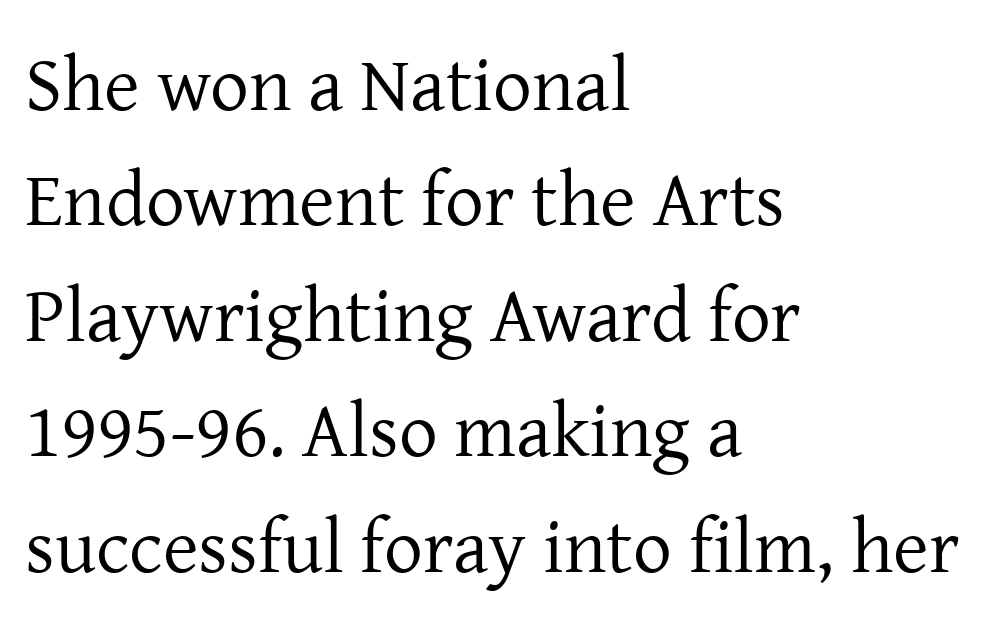
Honestly, the letter spacing is just normal — you wouldn't notice it. You could not count columns in this text — the font is proportionally spaced. The letters carry serifs — small finishing strokes at the ends of their stems. The lettering stays uniformly vertical, giving the passage a roman look.
